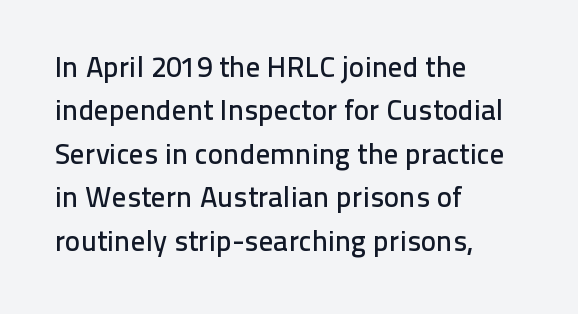
Q: Is the text italic (slanted)? A: No, it is upright.
Q: Is the typeface a serif or a sans-serif typeface? A: Sans-serif.
Q: Is the text underlined? A: No.
Q: How is the paragraph aligned? A: Left-aligned.
Q: Is the spacing between letters normal or unusually wide? A: Normal.
Q: Is the spacing between lines tight, normal or loose? A: Normal.
Q: Width (condensed, normal, or wide)? A: Normal.
Q: Stroke contrast? A: Low.
Q: x-height? A: Medium.
Q: Monospaced? A: No.
